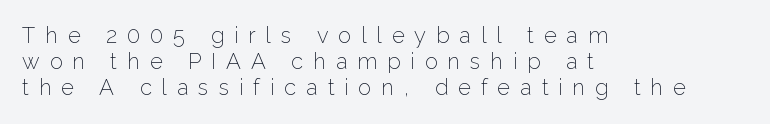
The image shows 22 px text type, upright; set left-aligned, line spacing 1.19x, unusually wide letter spacing (+0.45 em), not underlined.
